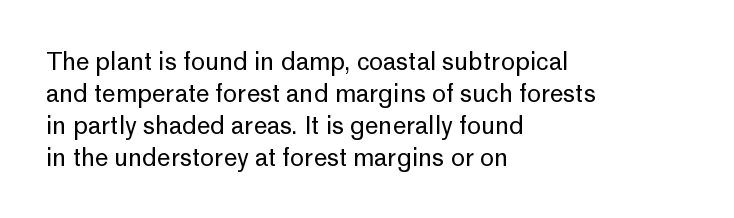
The image shows 24 px text type, upright; set left-aligned, normal line spacing (1.33x), normal letter spacing, not underlined.
